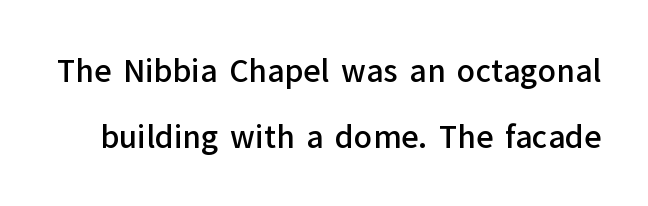
Q: Is the text bold? A: Semi-bold.
Q: Is the text italic (slanted)? A: No, it is upright.
Q: Is the typeface a serif or a sans-serif typeface? A: Sans-serif.
Q: Is the text underlined? A: No.
Q: Is the spacing between letters normal or unusually wide? A: Normal.
Q: Is the spacing between lines tight, normal or loose? A: Loose.
Q: Width (condensed, normal, or wide)? A: Normal.
Q: Stroke contrast? A: Low.
Q: x-height? A: Medium.
Q: Monospaced? A: No.
